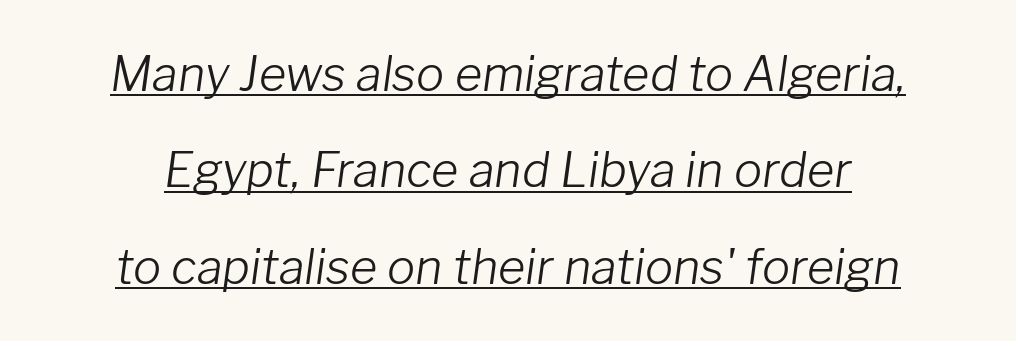
{"italic": "yes", "lean": "right", "slant_degrees": 8, "bold": "no", "weight": "light", "width": "normal", "stroke_contrast": "low", "x_height": "medium", "monospaced": "no", "underline": "yes", "align": "center", "line_spacing": "loose", "line_spacing_ratio": 2.05, "letter_spacing": "normal", "letter_spacing_em": 0.0, "glyph_px": 47}
